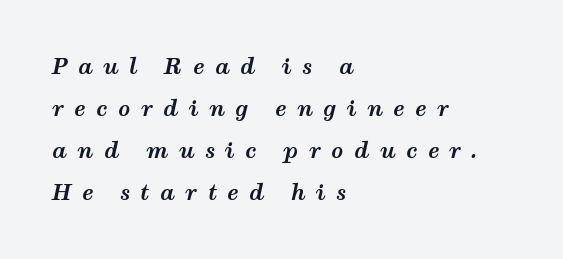
Q: Is the text bold? A: Yes.
Q: Is the text italic (slanted)? A: Yes, it leans right by about 12 degrees.
Q: Is the text underlined? A: No.
Q: How is the paragraph aligned? A: Left-aligned.
Q: Is the spacing between letters normal or unusually wide? A: Unusually wide.
Q: Is the spacing between lines tight, normal or loose? A: Loose.
